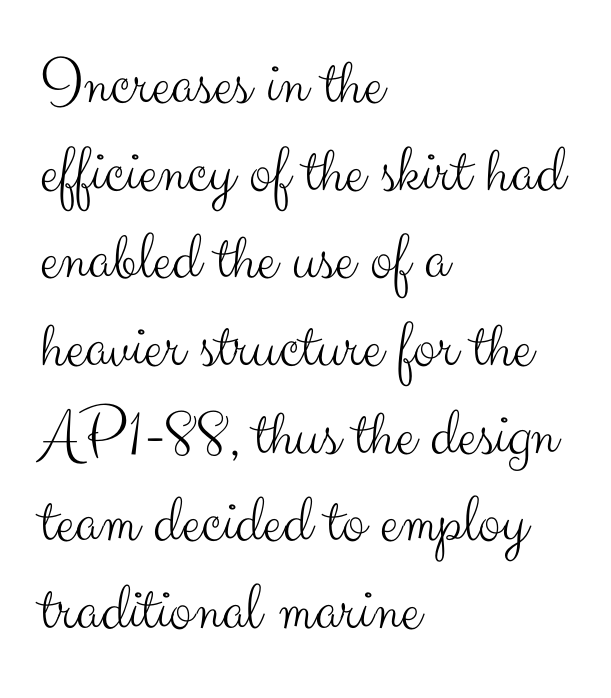
Q: Is the text bold? A: No.
Q: Is the text italic (slanted)? A: Yes.
Q: Is the typeface a serif or a sans-serif typeface? A: Sans-serif.
Q: Is the text underlined? A: No.
Q: How is the paragraph aligned? A: Left-aligned.
Q: Is the spacing between letters normal or unusually wide? A: Normal.
Q: Is the spacing between lines tight, normal or loose? A: Normal.
Q: Width (condensed, normal, or wide)? A: Normal.
Q: Stroke contrast? A: Medium.
Q: x-height? A: Small.
Q: Monospaced? A: No.
